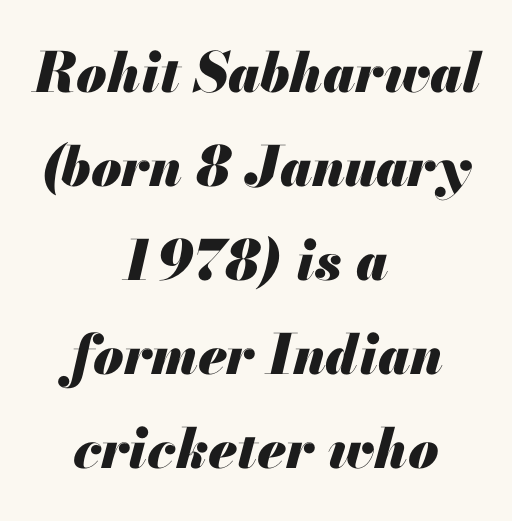
{"italic": "yes", "lean": "right", "slant_degrees": 13, "bold": "yes", "weight": "heavy", "width": "normal", "stroke_contrast": "medium", "x_height": "small", "monospaced": "no", "underline": "no", "align": "center", "line_spacing_ratio": 1.71, "letter_spacing": "normal", "letter_spacing_em": 0.0, "glyph_px": 55}
